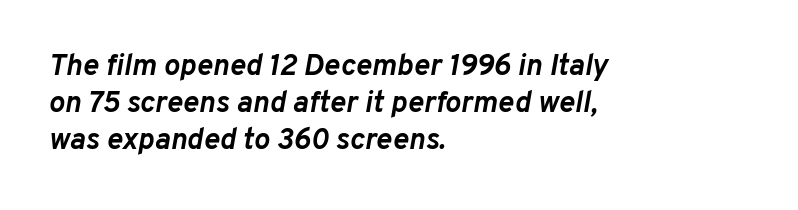
The image shows 30 px semibold type, italic (leaning right); set left-aligned, line spacing 1.24x, normal letter spacing, not underlined; low stroke contrast and a medium x-height.
